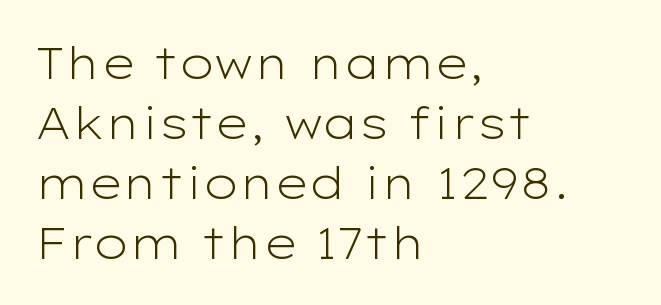
{"serif": "no", "italic": "no", "bold": "no", "weight": "light", "width": "wide", "stroke_contrast": "low", "x_height": "medium", "monospaced": "no", "underline": "no", "align": "left", "line_spacing": "normal", "line_spacing_ratio": 1.36, "letter_spacing": "normal", "letter_spacing_em": 0.0, "glyph_px": 44}
